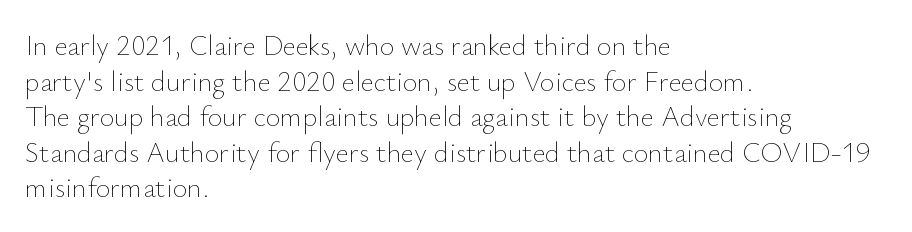
Q: Is the text bold? A: No.
Q: Is the text italic (slanted)? A: No, it is upright.
Q: Is the text underlined? A: No.
Q: How is the paragraph aligned? A: Left-aligned.
Q: Is the spacing between letters normal or unusually wide? A: Normal.
Q: Is the spacing between lines tight, normal or loose? A: Normal.
Q: Width (condensed, normal, or wide)? A: Normal.
Q: Stroke contrast? A: Low.
Q: x-height? A: Small.
Q: Monospaced? A: No.
